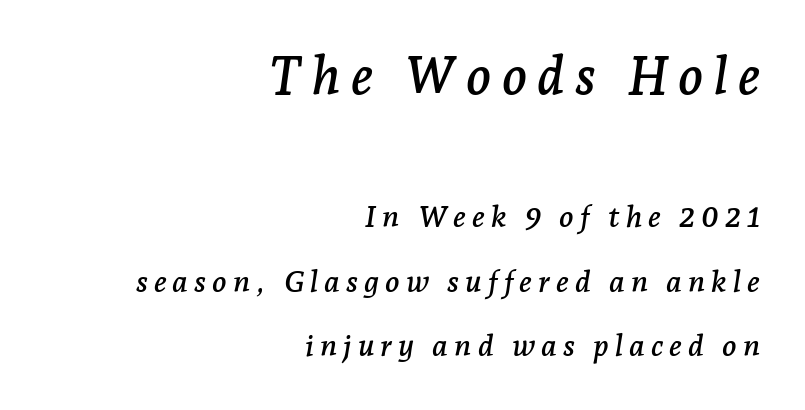
Q: Is the text italic (slanted)? A: Yes, it leans right by about 7 degrees.
Q: Is the typeface a serif or a sans-serif typeface? A: Serif.
Q: Is the text underlined? A: No.
Q: How is the paragraph aligned? A: Right-aligned.
Q: Is the spacing between letters normal or unusually wide? A: Unusually wide.
Q: Is the spacing between lines tight, normal or loose? A: Loose.
Q: Which block of text is set in a larger size, the first (top) or the second (bottom)? A: The first (top) one.
Q: Width (condensed, normal, or wide)? A: Normal.
Q: Stroke contrast? A: Low.
Q: x-height? A: Medium.
Q: Monospaced? A: No.
